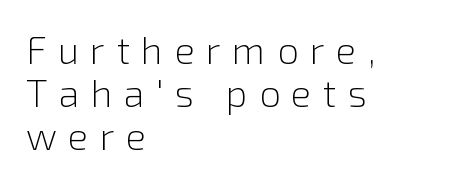
The passage shown has open, widely tracked lettering throughout. Varying glyph widths throughout — classic text-font behaviour. Designer's note — italics off, roman on. Nothing sits at the stroke ends, so this counts as sans-serif. This sample is left-justified, so line endings fall wherever the words run out. The block of text is dense from top to bottom, with scant space between rows.
